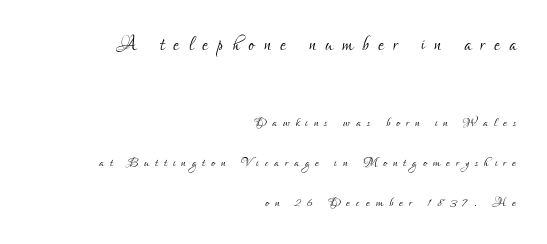
Q: Is the text bold? A: No.
Q: Is the text italic (slanted)? A: Yes.
Q: Is the text underlined? A: No.
Q: How is the paragraph aligned? A: Right-aligned.
Q: Is the spacing between letters normal or unusually wide? A: Unusually wide.
Q: Is the spacing between lines tight, normal or loose? A: Loose.
Q: Which block of text is set in a larger size, the first (top) or the second (bottom)? A: The first (top) one.
